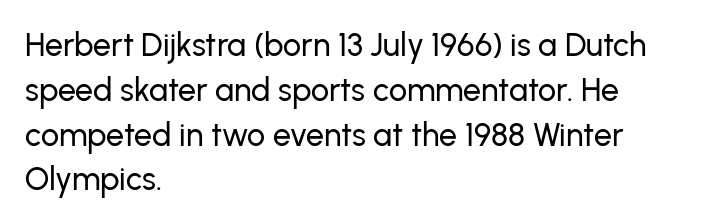
Q: Is the text italic (slanted)? A: No, it is upright.
Q: Is the typeface a serif or a sans-serif typeface? A: Sans-serif.
Q: Is the text underlined? A: No.
Q: How is the paragraph aligned? A: Left-aligned.
Q: Is the spacing between letters normal or unusually wide? A: Normal.
Q: Is the spacing between lines tight, normal or loose? A: Normal.
Q: Width (condensed, normal, or wide)? A: Normal.
Q: Stroke contrast? A: Low.
Q: x-height? A: Medium.
Q: Monospaced? A: No.
